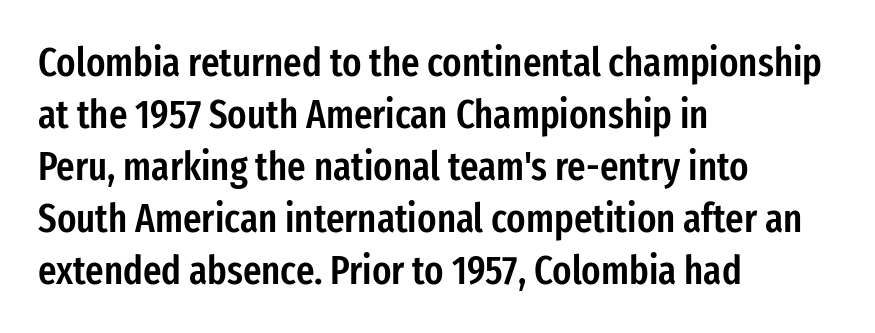
Is this a fixed-width face? No — the glyphs have proportional, varying widths. Tracking here is standard; glyphs follow each other at the usual distance. A semibold gives these letters moderate extra thickness, short of bold. Horizontal bands of white between lines are of average thickness. One-word summary of the alignment: left.
